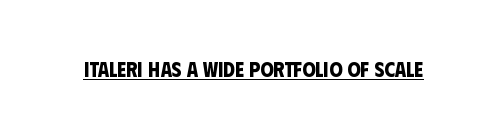
{"bold": "yes", "underline": "yes", "letter_spacing": "normal", "letter_spacing_em": 0.0, "glyph_px": 21}
